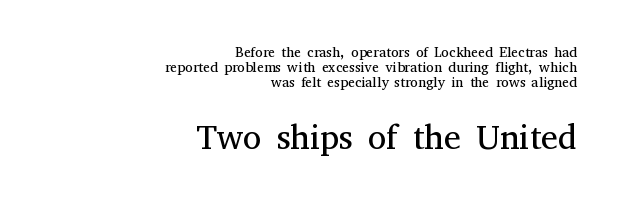
There is no visible air inserted between adjacent glyphs. The passage is arranged like a letterhead date or caption credit — flush right. How would I describe the line gaps? Narrow and economical. This is serif lettering, the kind often seen in printed books. Two sizes are in play, and the larger belongs to the second block.
